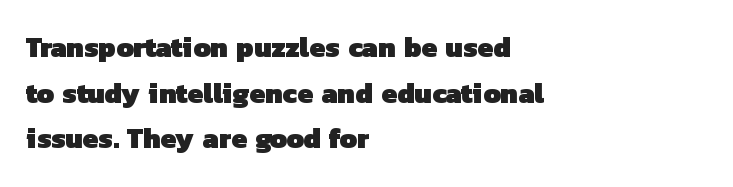
Nobody drew a line under any word here. Looks like regular typesetting: each glyph gets only the width it needs. Typeset ragged right — the left edge is the straight one. Tracking here is standard; glyphs follow each other at the usual distance.
